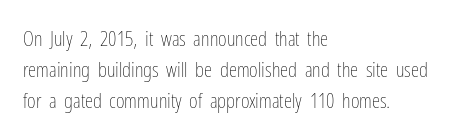
Q: Is the text bold? A: No.
Q: Is the text italic (slanted)? A: No, it is upright.
Q: Is the text underlined? A: No.
Q: How is the paragraph aligned? A: Left-aligned.
Q: Is the spacing between letters normal or unusually wide? A: Normal.
Q: Is the spacing between lines tight, normal or loose? A: Normal.
